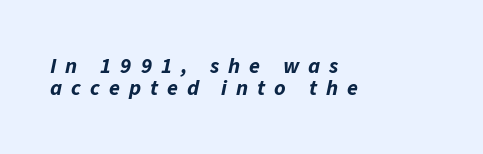
Q: Is the text bold? A: Yes.
Q: Is the text italic (slanted)? A: Yes, it leans right by about 11 degrees.
Q: Is the text underlined? A: No.
Q: How is the paragraph aligned? A: Left-aligned.
Q: Is the spacing between letters normal or unusually wide? A: Unusually wide.
Q: Is the spacing between lines tight, normal or loose? A: Tight.
